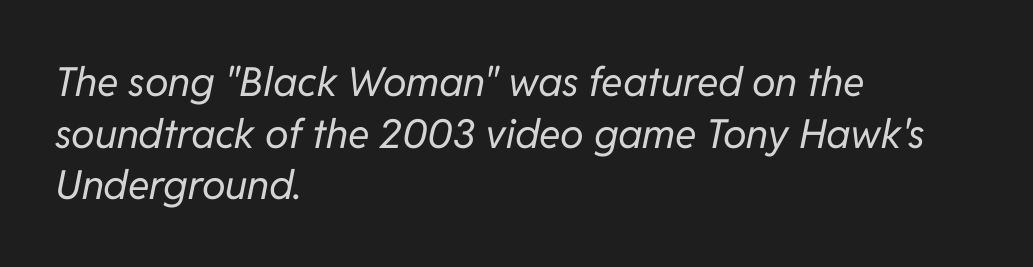
The typesetter chose a ragged-right arrangement here. Leading: standard. These lines keep a tight, regular rhythm from letter to letter. Each letter keeps its own natural width here, so spacing adapts to shape.
